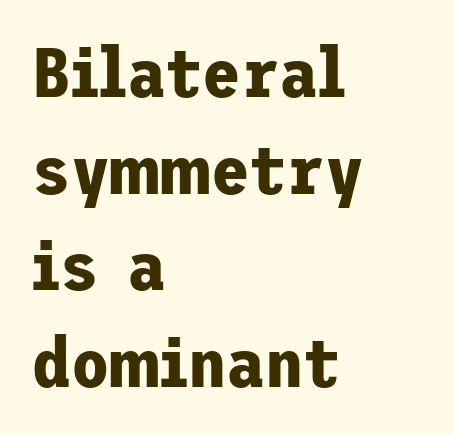
Emphasis by weight is at full strength: bold. The passage is arranged the way most books set body copy — flush left. This block has exactly the height ordinary leading produces. A typesetter would call this zero additional tracking. The area under the type is left untouched. Unlike italic type, these characters show no tilt at all.
